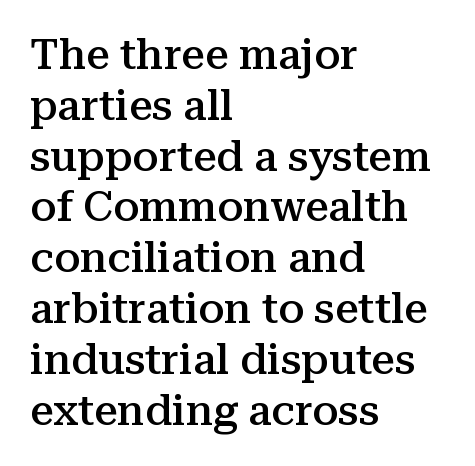
{"serif": "yes", "italic": "no", "bold": "semi", "weight": "semibold", "width": "normal", "stroke_contrast": "medium", "x_height": "medium", "monospaced": "no", "underline": "no", "align": "left", "line_spacing_ratio": 1.21, "letter_spacing": "normal", "letter_spacing_em": 0.0, "glyph_px": 42}
